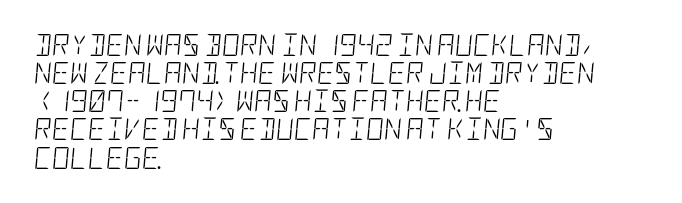
{"italic": "yes", "lean": "right", "slant_degrees": 5, "bold": "no", "underline": "no", "align": "left", "line_spacing": "normal", "line_spacing_ratio": 1.28, "letter_spacing": "normal", "letter_spacing_em": 0.0, "glyph_px": 22}
